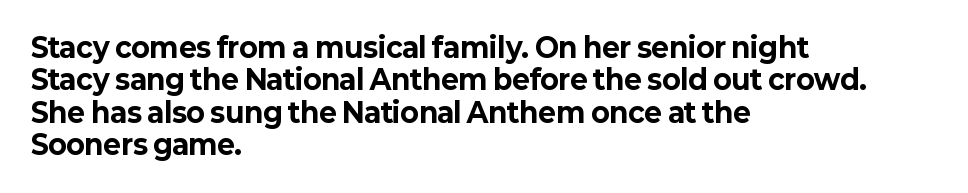
The space directly below the letters is spotless. Heavy-handed strokes throughout: this text is bold. If you drew a ruler down the left edge, every line would touch it. Italic: no, the glyphs are upright roman. Nobody touched the tracking dial on this one.
